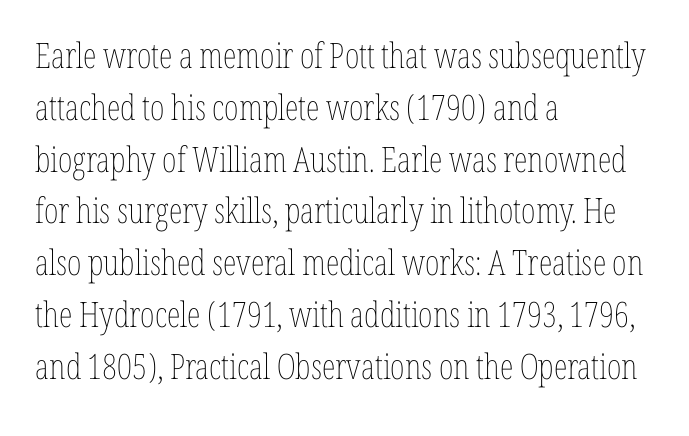
The image shows 35 px thin, condensed type, upright; set left-aligned, normal line spacing (1.48x), normal letter spacing, not underlined; low stroke contrast and a medium x-height.
